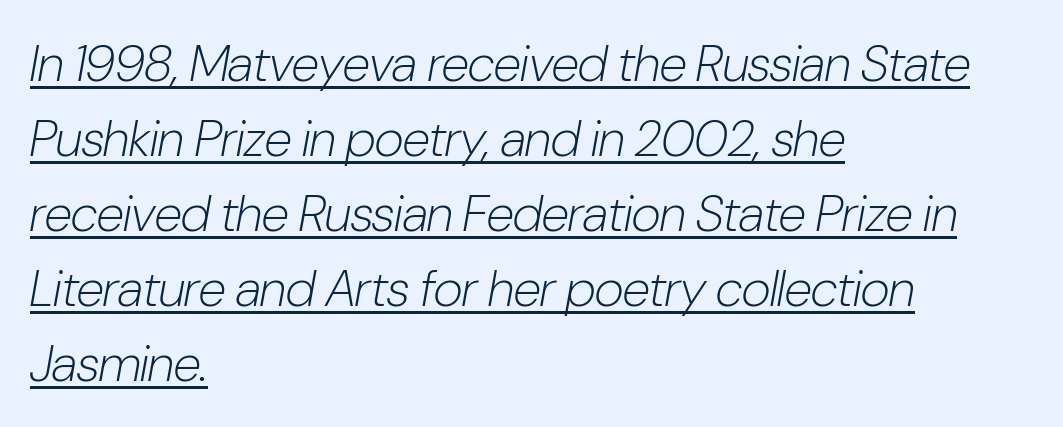
The image shows 51 px light, condensed type, italic (leaning right); set left-aligned, normal line spacing (1.47x), normal letter spacing, underlined; low stroke contrast and a medium x-height.
